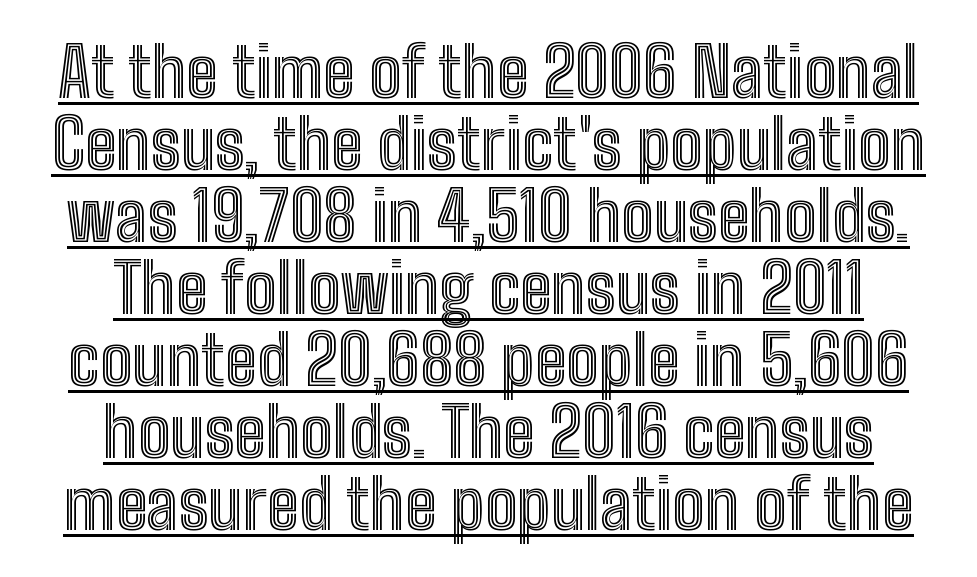
{"italic": "no", "width": "condensed", "x_height": "medium", "monospaced": "no", "underline": "yes", "align": "center", "line_spacing": "tight", "line_spacing_ratio": 1.06, "letter_spacing": "normal", "letter_spacing_em": 0.0, "glyph_px": 68}
